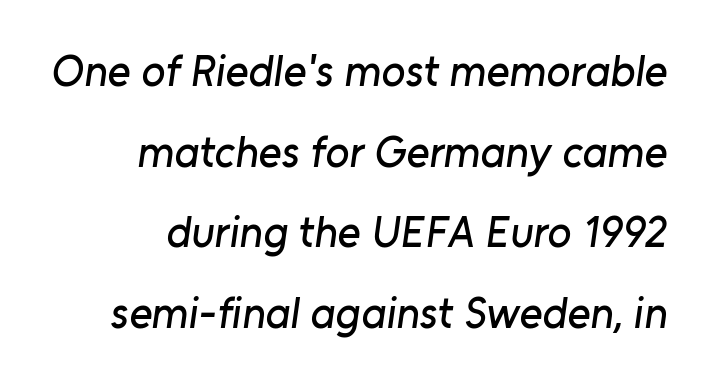
Descenders are the only things crossing below the line. Proportional: the letters do not fall into vertical columns. Inter-character spacing is left at the font's built-in metrics. Look at the bottom of the vertical strokes: they stop flat, with no serifs.
